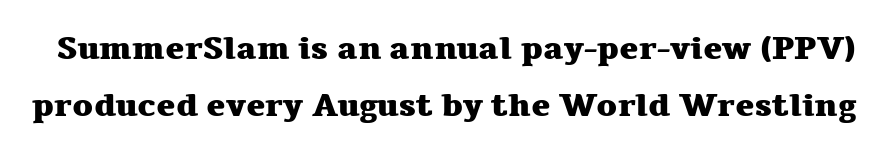
{"serif": "yes", "italic": "no", "bold": "yes", "weight": "heavy", "width": "wide", "stroke_contrast": "medium", "x_height": "medium", "monospaced": "no", "underline": "no", "line_spacing_ratio": 1.78, "letter_spacing": "normal", "letter_spacing_em": 0.0, "glyph_px": 32}
